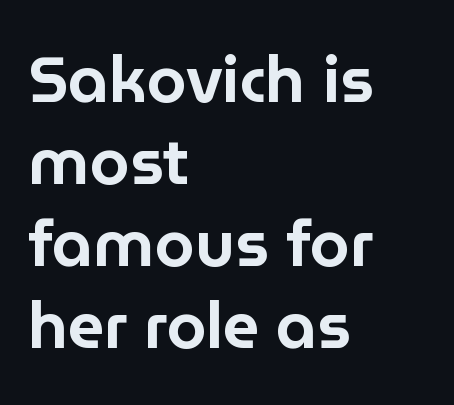
Q: Is the text italic (slanted)? A: No, it is upright.
Q: Is the typeface a serif or a sans-serif typeface? A: Sans-serif.
Q: Is the text underlined? A: No.
Q: How is the paragraph aligned? A: Left-aligned.
Q: Is the spacing between letters normal or unusually wide? A: Normal.
Q: Is the spacing between lines tight, normal or loose? A: Normal.
Q: Width (condensed, normal, or wide)? A: Normal.
Q: Stroke contrast? A: Low.
Q: x-height? A: Medium.
Q: Monospaced? A: No.
